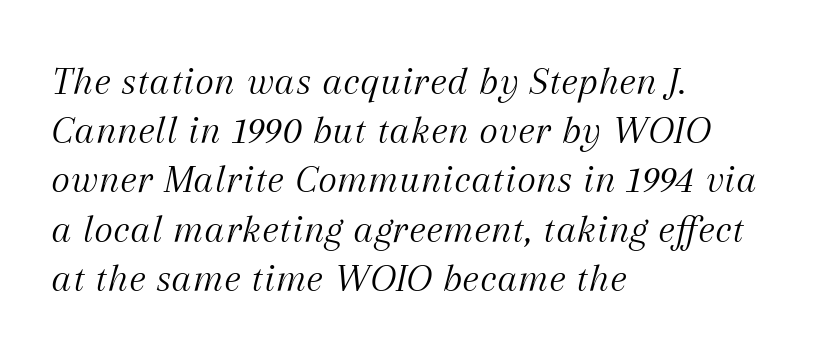
Q: Is the text bold? A: No.
Q: Is the text italic (slanted)? A: Yes, it leans right by about 12 degrees.
Q: Is the typeface a serif or a sans-serif typeface? A: Serif.
Q: Is the text underlined? A: No.
Q: How is the paragraph aligned? A: Left-aligned.
Q: Is the spacing between letters normal or unusually wide? A: Normal.
Q: Width (condensed, normal, or wide)? A: Normal.
Q: Stroke contrast? A: Medium.
Q: x-height? A: Medium.
Q: Monospaced? A: No.
